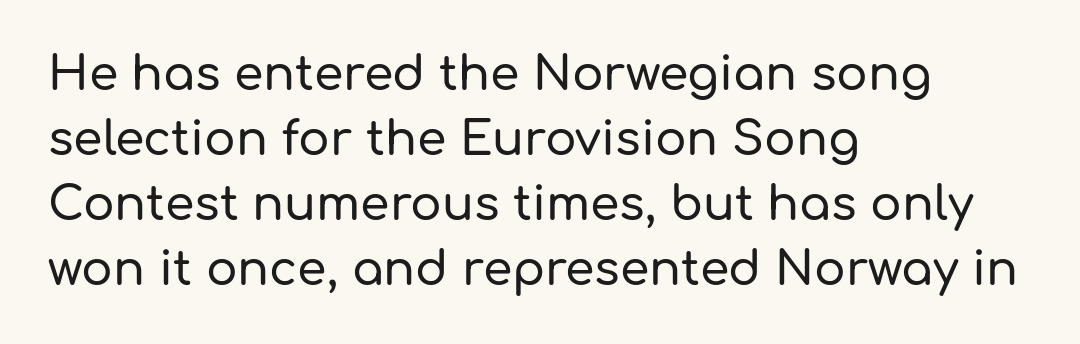
Q: Is the text italic (slanted)? A: No, it is upright.
Q: Is the typeface a serif or a sans-serif typeface? A: Sans-serif.
Q: Is the text underlined? A: No.
Q: How is the paragraph aligned? A: Left-aligned.
Q: Is the spacing between letters normal or unusually wide? A: Normal.
Q: Is the spacing between lines tight, normal or loose? A: Normal.
Q: Width (condensed, normal, or wide)? A: Normal.
Q: Stroke contrast? A: Low.
Q: x-height? A: Medium.
Q: Monospaced? A: No.
